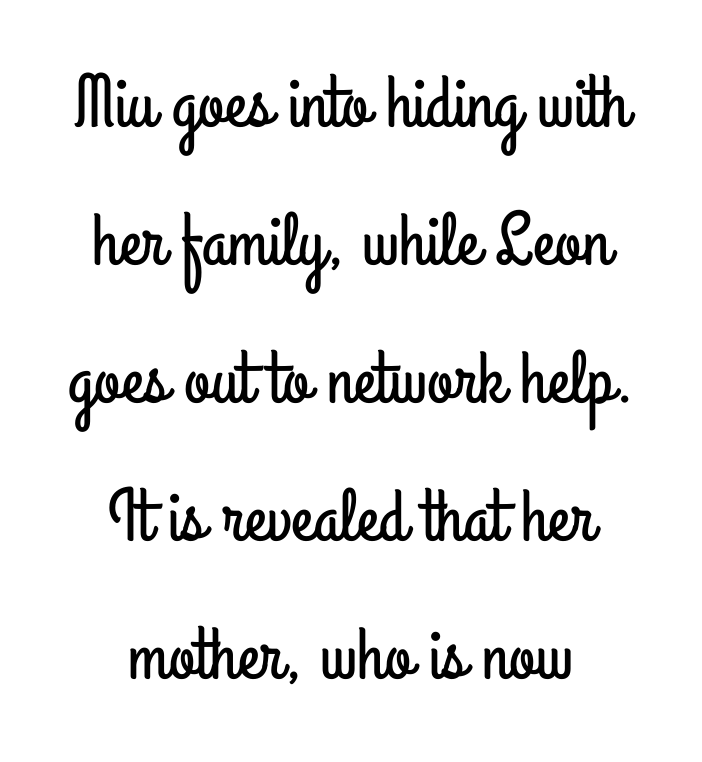
Q: Is the text italic (slanted)? A: No, it is upright.
Q: Is the typeface a serif or a sans-serif typeface? A: Sans-serif.
Q: Is the text underlined? A: No.
Q: How is the paragraph aligned? A: Centered.
Q: Is the spacing between letters normal or unusually wide? A: Normal.
Q: Width (condensed, normal, or wide)? A: Condensed.
Q: Stroke contrast? A: Low.
Q: x-height? A: Small.
Q: Monospaced? A: No.
